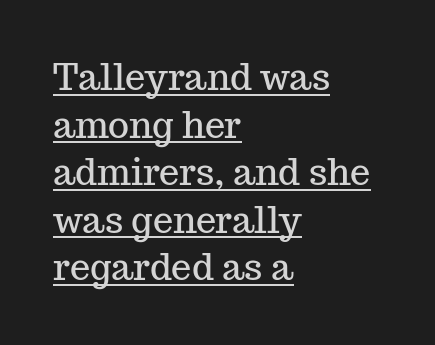
Q: Is the text italic (slanted)? A: No, it is upright.
Q: Is the typeface a serif or a sans-serif typeface? A: Serif.
Q: Is the text underlined? A: Yes.
Q: How is the paragraph aligned? A: Left-aligned.
Q: Is the spacing between letters normal or unusually wide? A: Normal.
Q: Is the spacing between lines tight, normal or loose? A: Normal.
Q: Width (condensed, normal, or wide)? A: Normal.
Q: Stroke contrast? A: Medium.
Q: x-height? A: Medium.
Q: Monospaced? A: No.
